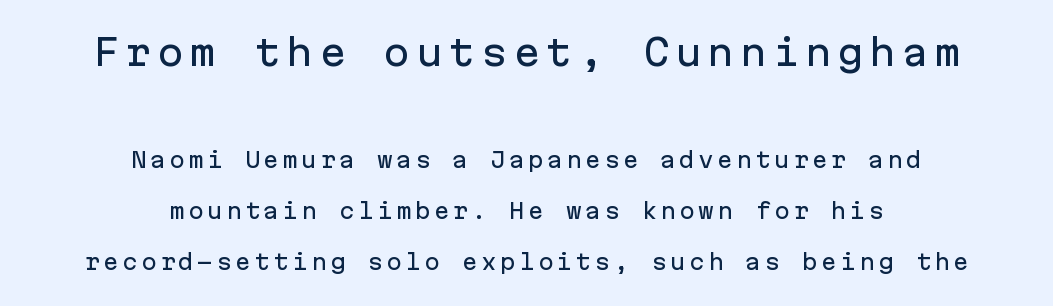
Underline: absent. I'd call this a sans setting — the letters go barefoot. A typesetter would call this leading open, well beyond the default. You could count columns in this text — the font is strictly monospaced. Nope, not italic — everything's standing straight.
